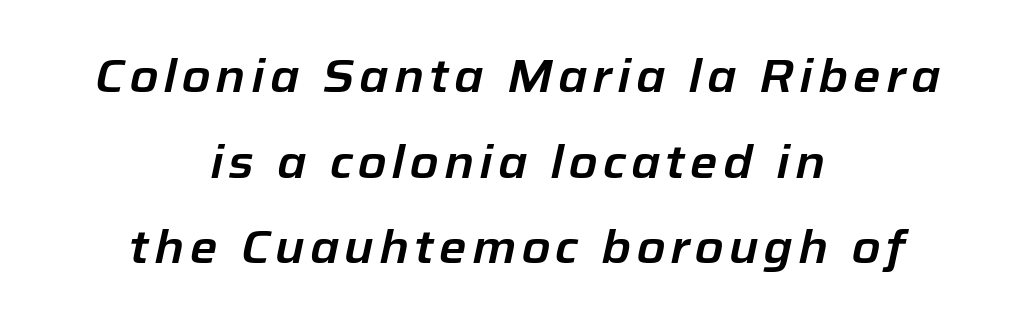
{"italic": "yes", "lean": "right", "slant_degrees": 12, "width": "normal", "stroke_contrast": "low", "x_height": "medium", "monospaced": "no", "underline": "no", "align": "center", "line_spacing_ratio": 1.82, "glyph_px": 47}
